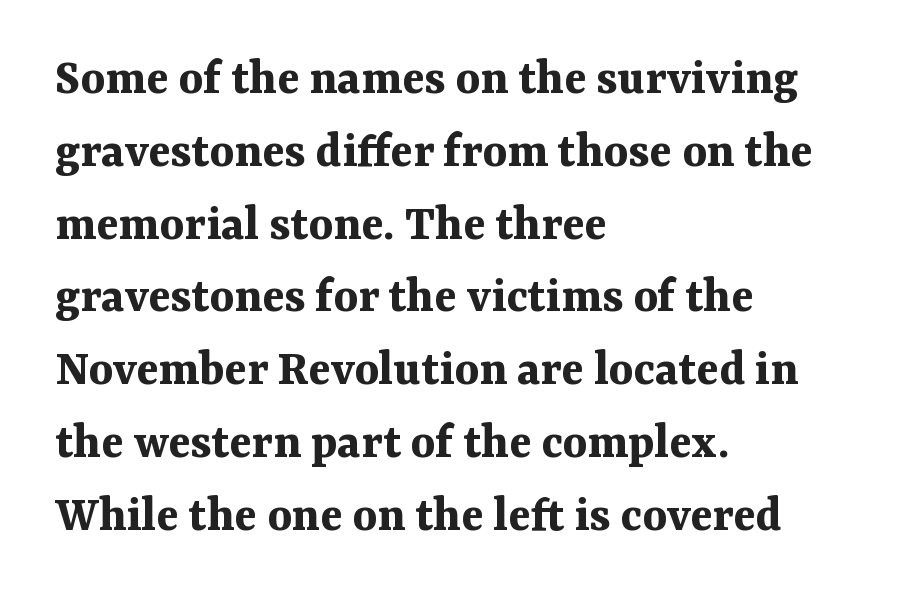
The image shows 52 px bold serif type, upright; set left-aligned, normal line spacing (1.4x), normal letter spacing, not underlined; medium stroke contrast and a medium x-height.
